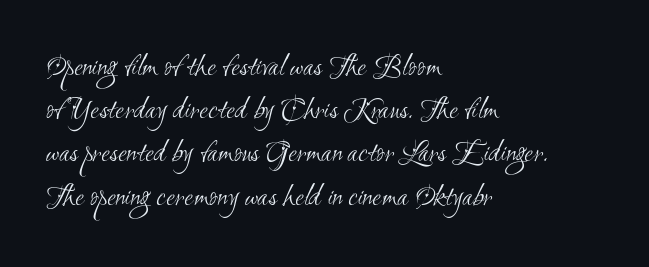
Q: Is the text bold? A: No.
Q: Is the typeface a serif or a sans-serif typeface? A: Sans-serif.
Q: Is the text underlined? A: No.
Q: How is the paragraph aligned? A: Left-aligned.
Q: Is the spacing between letters normal or unusually wide? A: Normal.
Q: Is the spacing between lines tight, normal or loose? A: Normal.
Q: Width (condensed, normal, or wide)? A: Condensed.
Q: Stroke contrast? A: Medium.
Q: x-height? A: Small.
Q: Monospaced? A: No.
